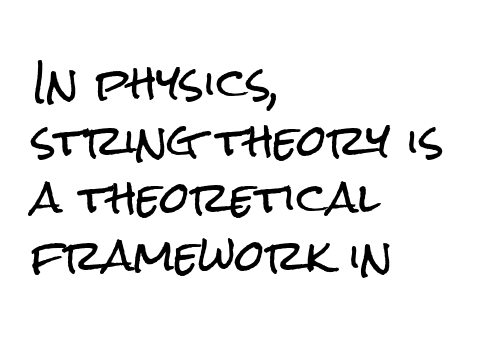
The block of text has a typical density, with ordinary space between rows. Tracking value appears to be zero — textbook default spacing. Serifs: no, the terminals of the letterforms are clean. No word sits above an underline. In terms of posture, this sample is upright.
